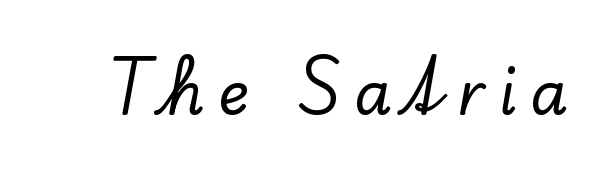
Proportional: the letters do not fall into vertical columns. Here the glyphs are tracked loosely, breaking word shapes into spaced letters. The characters display serif detailing at their extremities. Nobody drew a line under any word here.
